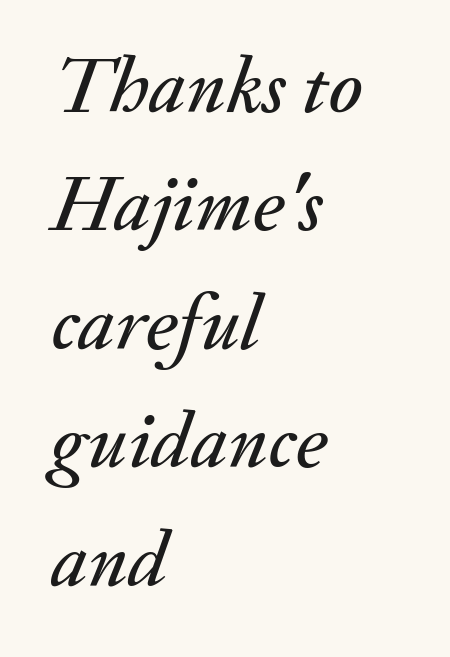
{"italic": "yes", "lean": "right", "slant_degrees": 20, "width": "normal", "stroke_contrast": "medium", "x_height": "small", "monospaced": "no", "underline": "no", "align": "left", "line_spacing": "normal", "line_spacing_ratio": 1.48, "letter_spacing": "normal", "letter_spacing_em": 0.0, "glyph_px": 80}
